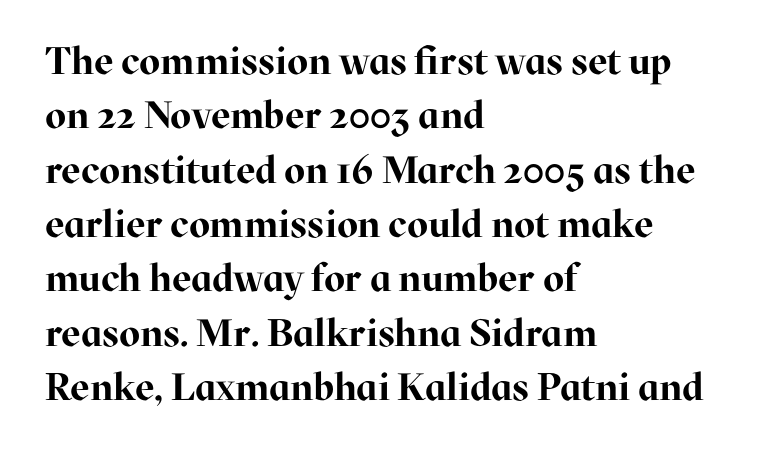
{"serif": "yes", "italic": "no", "bold": "yes", "weight": "bold", "width": "normal", "stroke_contrast": "high", "x_height": "medium", "monospaced": "no", "underline": "no", "align": "left", "line_spacing": "normal", "line_spacing_ratio": 1.43, "letter_spacing": "normal", "letter_spacing_em": 0.0, "glyph_px": 38}
